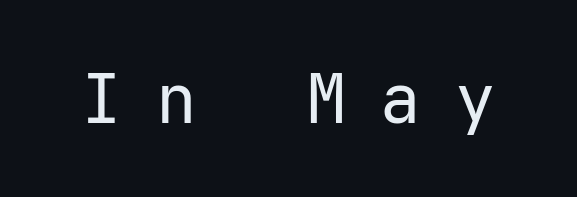
{"serif": "no", "italic": "no", "bold": "no", "weight": "regular", "width": "normal", "stroke_contrast": "low", "x_height": "medium", "monospaced": "yes", "underline": "no", "letter_spacing": "wide", "letter_spacing_em": 0.5, "glyph_px": 68}
